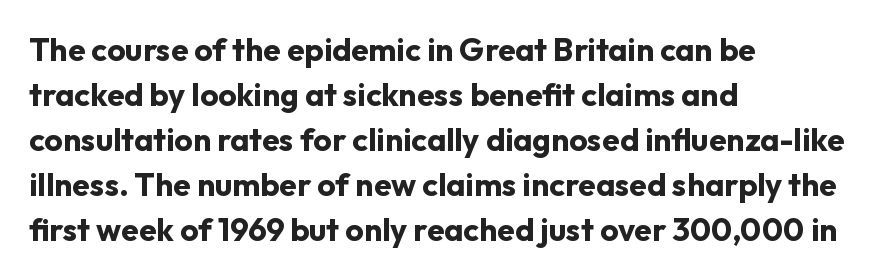
The letters advance in unequal steps, a hallmark of proportional type. In CSS terms this would be text-align: left. Words appear dense and cohesive because spacing is normal. A typesetter would label this face a sans. Descenders hang freely into open space.
